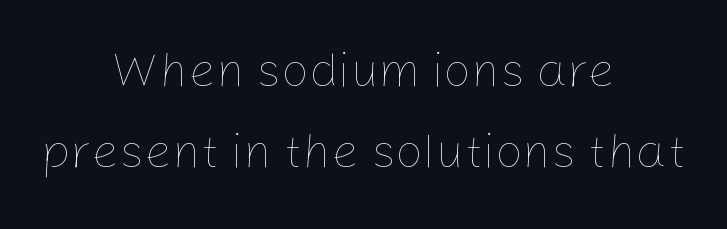
{"italic": "no", "bold": "no", "weight": "thin", "width": "normal", "stroke_contrast": "low", "x_height": "medium", "monospaced": "no", "underline": "no", "align": "center", "line_spacing": "normal", "line_spacing_ratio": 1.65, "letter_spacing": "normal", "letter_spacing_em": 0.0, "glyph_px": 49}
